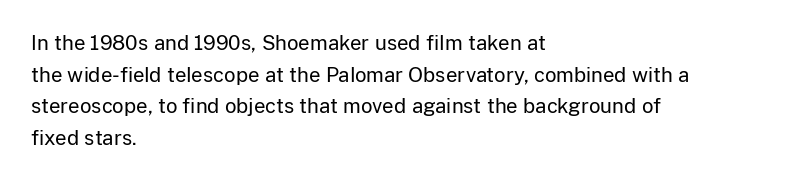
The image shows 20 px text type, upright; set left-aligned, normal line spacing (1.58x), normal letter spacing, not underlined.
